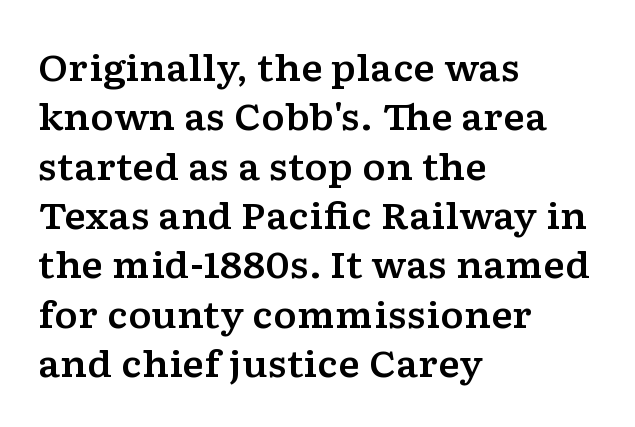
{"serif": "yes", "italic": "no", "width": "wide", "stroke_contrast": "low", "x_height": "medium", "monospaced": "no", "underline": "no", "align": "left", "line_spacing": "normal", "line_spacing_ratio": 1.37, "letter_spacing": "normal", "letter_spacing_em": 0.0, "glyph_px": 36}
